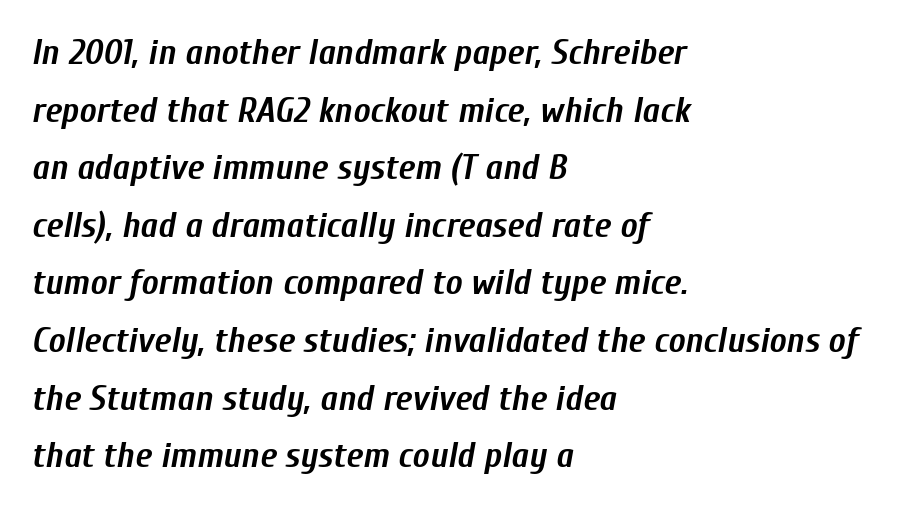
{"italic": "yes", "lean": "right", "slant_degrees": 10, "bold": "yes", "weight": "semibold", "width": "condensed", "stroke_contrast": "low", "x_height": "medium", "monospaced": "no", "underline": "no", "align": "left", "line_spacing": "normal", "line_spacing_ratio": 1.6, "letter_spacing": "normal", "letter_spacing_em": 0.0, "glyph_px": 36}
